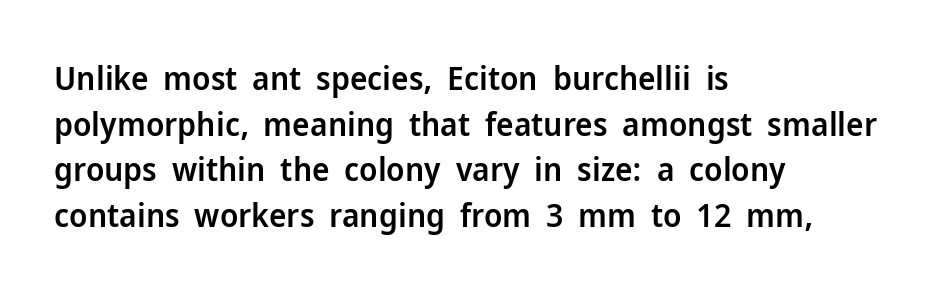
Q: Is the text bold? A: Semi-bold.
Q: Is the text italic (slanted)? A: No, it is upright.
Q: Is the typeface a serif or a sans-serif typeface? A: Sans-serif.
Q: Is the text underlined? A: No.
Q: How is the paragraph aligned? A: Left-aligned.
Q: Is the spacing between letters normal or unusually wide? A: Normal.
Q: Is the spacing between lines tight, normal or loose? A: Normal.
Q: Width (condensed, normal, or wide)? A: Normal.
Q: Stroke contrast? A: Low.
Q: x-height? A: Medium.
Q: Monospaced? A: No.
